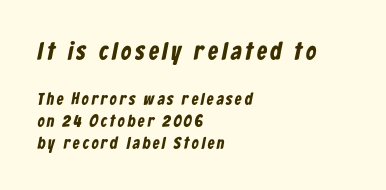
Students, observe: this is what conventionally led text looks like. Thick stems and heavy bowls — unmistakably bold. These two chunks differ in scale, with the top chunk taking the larger measure. Visually the block forms a straight wall on the left and a jagged coastline on the right. The space beneath each line is pristine and unruled.
